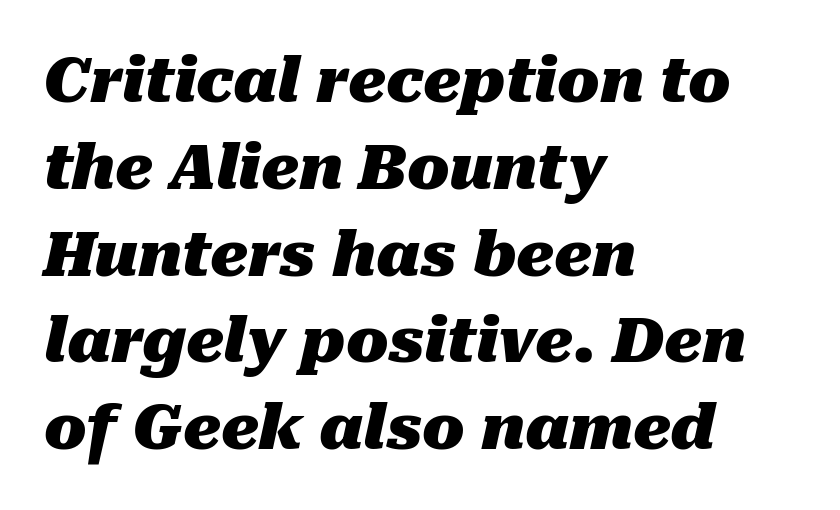
A typesetter would call this proportional, since set widths differ per character. Check under the words: just untouched page. I'd describe the lettering as bold — thick and assertive. The rendering uses a moderate line-height, typical for paragraphs.
